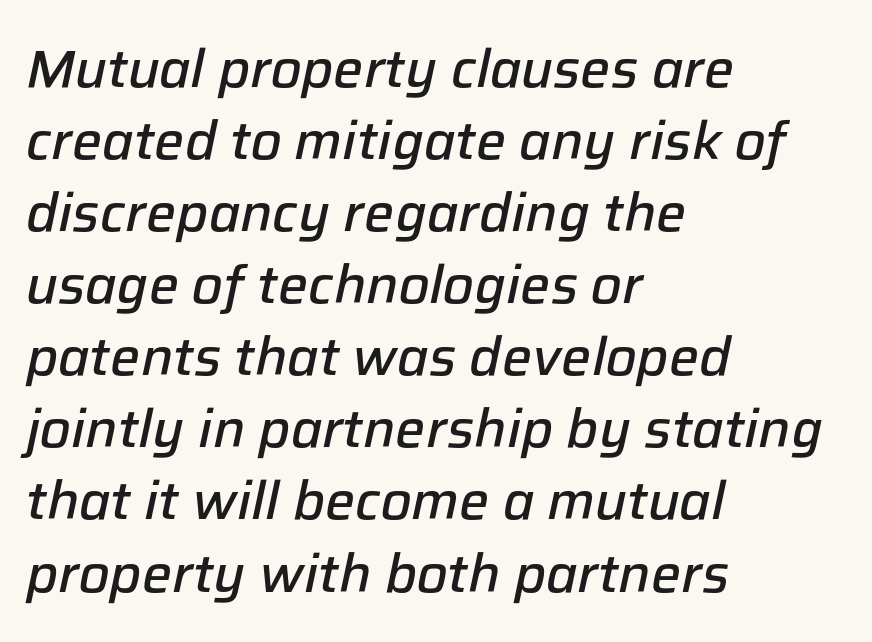
Q: Is the text bold? A: Semi-bold.
Q: Is the text italic (slanted)? A: Yes, it leans right by about 12 degrees.
Q: Is the text underlined? A: No.
Q: How is the paragraph aligned? A: Left-aligned.
Q: Is the spacing between letters normal or unusually wide? A: Normal.
Q: Is the spacing between lines tight, normal or loose? A: Normal.
Q: Width (condensed, normal, or wide)? A: Normal.
Q: Stroke contrast? A: Low.
Q: x-height? A: Medium.
Q: Monospaced? A: No.
